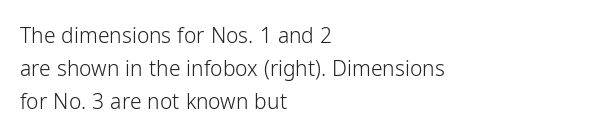
The image shows 21 px text type, upright; set left-aligned, normal line spacing (1.56x), normal letter spacing, not underlined.
